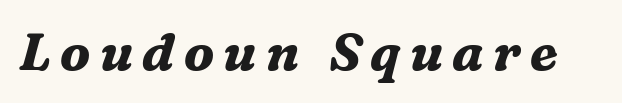
{"serif": "yes", "italic": "yes", "lean": "right", "slant_degrees": 16, "bold": "yes", "weight": "bold", "width": "normal", "stroke_contrast": "medium", "x_height": "medium", "monospaced": "no", "underline": "no", "glyph_px": 52}
